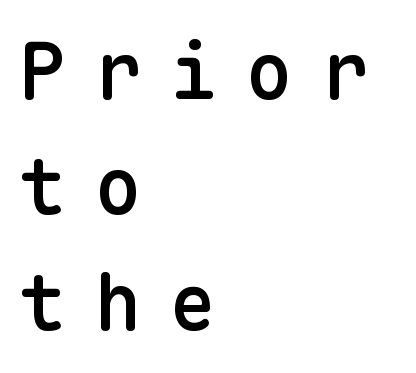
Rendered with straight, roman letterforms. The glyphs in this specimen are sans serif. Evenly set lines give the paragraph a standard silhouette. Here the designer chose a console-style face with uniform glyph widths. The sample has been set in demibold, a notch under bold.
